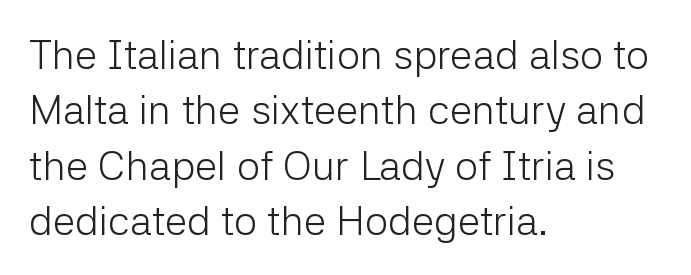
Q: Is the text bold? A: No.
Q: Is the text italic (slanted)? A: No, it is upright.
Q: Is the typeface a serif or a sans-serif typeface? A: Sans-serif.
Q: Is the text underlined? A: No.
Q: How is the paragraph aligned? A: Left-aligned.
Q: Is the spacing between letters normal or unusually wide? A: Normal.
Q: Is the spacing between lines tight, normal or loose? A: Normal.
Q: Width (condensed, normal, or wide)? A: Normal.
Q: Stroke contrast? A: Low.
Q: x-height? A: Medium.
Q: Monospaced? A: No.
